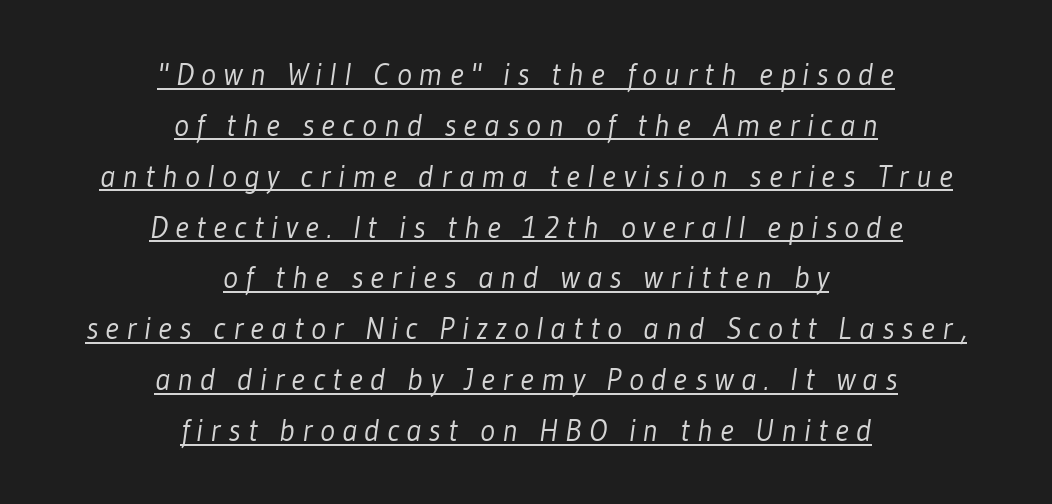
Q: Is the text bold? A: No.
Q: Is the typeface a serif or a sans-serif typeface? A: Sans-serif.
Q: Is the text underlined? A: Yes.
Q: How is the paragraph aligned? A: Centered.
Q: Is the spacing between letters normal or unusually wide? A: Unusually wide.
Q: Is the spacing between lines tight, normal or loose? A: Normal.
Q: Width (condensed, normal, or wide)? A: Condensed.
Q: Stroke contrast? A: Low.
Q: x-height? A: Medium.
Q: Monospaced? A: No.
